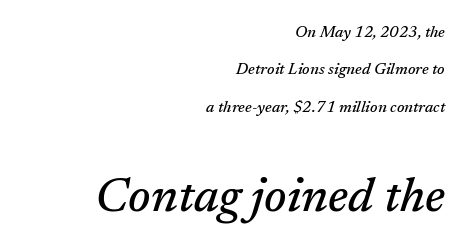
Q: Is the text italic (slanted)? A: Yes, it leans right by about 17 degrees.
Q: Is the typeface a serif or a sans-serif typeface? A: Serif.
Q: Is the text underlined? A: No.
Q: How is the paragraph aligned? A: Right-aligned.
Q: Is the spacing between letters normal or unusually wide? A: Normal.
Q: Is the spacing between lines tight, normal or loose? A: Loose.
Q: Which block of text is set in a larger size, the first (top) or the second (bottom)? A: The second (bottom) one.
Q: Width (condensed, normal, or wide)? A: Normal.
Q: Stroke contrast? A: Medium.
Q: x-height? A: Medium.
Q: Monospaced? A: No.
